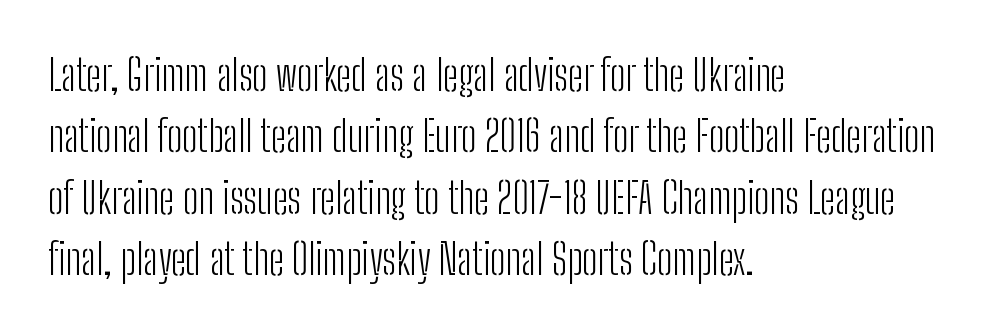
The type sits square on the baseline with zero lean. Interline gaps are of average width in this sample. Heft: none added — not bold. No word sits above an underline.
